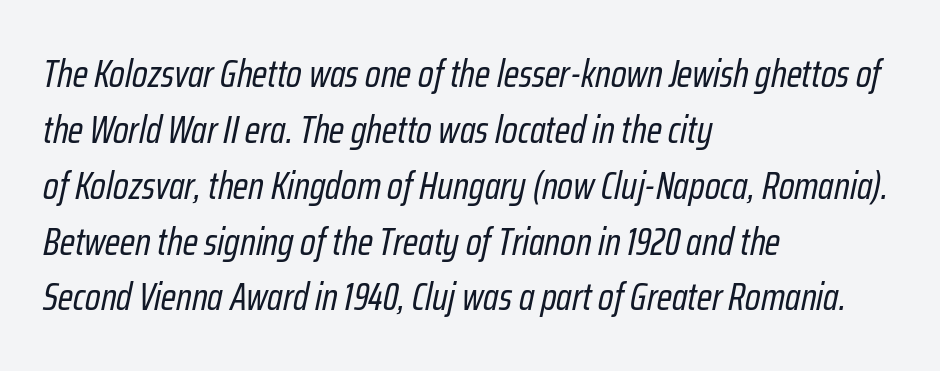
{"italic": "yes", "lean": "right", "slant_degrees": 12, "bold": "no", "weight": "regular", "width": "condensed", "stroke_contrast": "low", "x_height": "medium", "monospaced": "no", "underline": "no", "align": "left", "line_spacing": "normal", "line_spacing_ratio": 1.47, "letter_spacing": "normal", "letter_spacing_em": 0.0, "glyph_px": 38}
